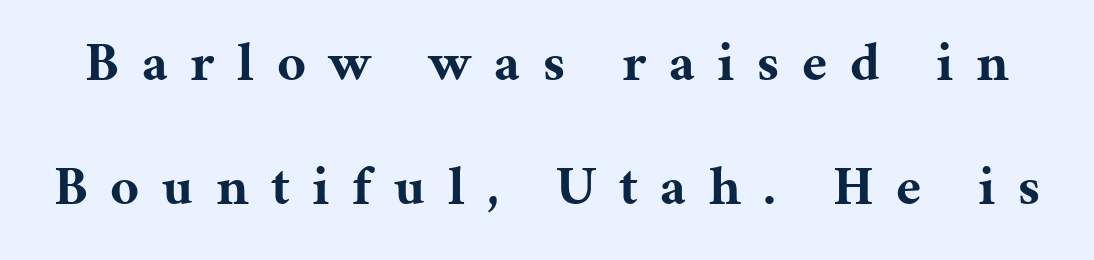
Q: Is the text bold? A: Yes.
Q: Is the text italic (slanted)? A: No, it is upright.
Q: Is the typeface a serif or a sans-serif typeface? A: Serif.
Q: Is the text underlined? A: No.
Q: Is the spacing between letters normal or unusually wide? A: Unusually wide.
Q: Is the spacing between lines tight, normal or loose? A: Loose.
Q: Width (condensed, normal, or wide)? A: Normal.
Q: Stroke contrast? A: Medium.
Q: x-height? A: Medium.
Q: Monospaced? A: No.
